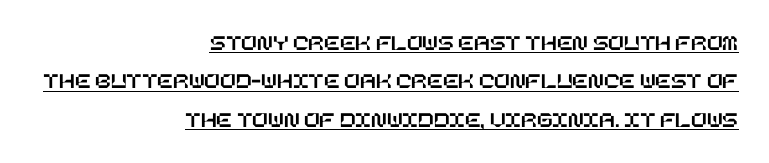
{"italic": "no", "underline": "yes", "align": "right", "line_spacing": "normal", "line_spacing_ratio": 1.67, "letter_spacing": "normal", "letter_spacing_em": 0.0, "glyph_px": 23}
